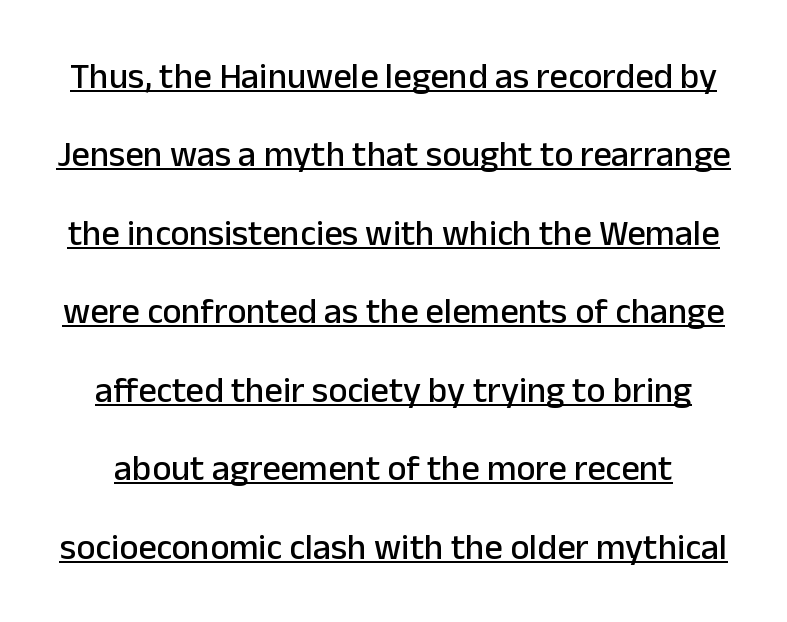
{"serif": "no", "italic": "no", "width": "normal", "stroke_contrast": "low", "x_height": "medium", "monospaced": "no", "underline": "yes", "line_spacing": "loose", "line_spacing_ratio": 2.18, "letter_spacing": "normal", "letter_spacing_em": 0.0, "glyph_px": 36}
